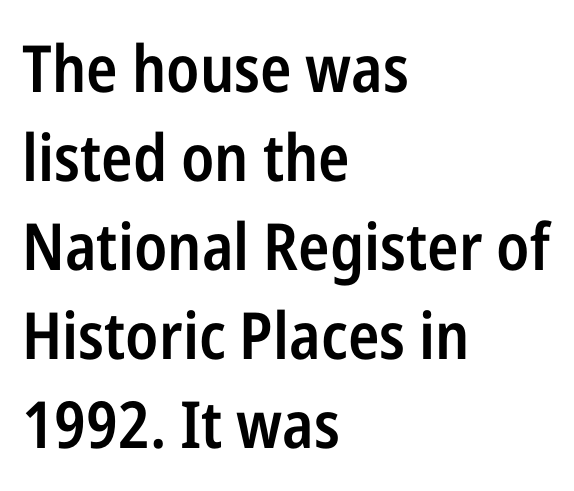
The image shows 65 px semibold, condensed sans-serif type, upright; set left-aligned, normal line spacing (1.37x), normal letter spacing, not underlined; low stroke contrast and a medium x-height.
